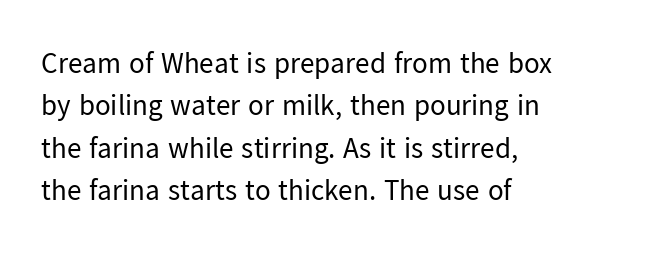
The image shows 29 px regular-weight sans-serif type, upright; set left-aligned, normal line spacing (1.46x), normal letter spacing, not underlined; low stroke contrast and a medium x-height.
